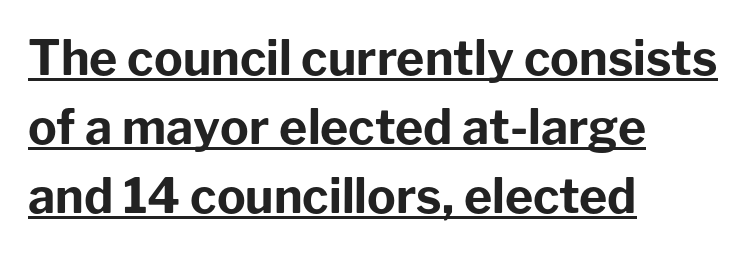
Q: Is the text bold? A: Yes.
Q: Is the text italic (slanted)? A: No, it is upright.
Q: Is the typeface a serif or a sans-serif typeface? A: Sans-serif.
Q: Is the text underlined? A: Yes.
Q: How is the paragraph aligned? A: Left-aligned.
Q: Is the spacing between letters normal or unusually wide? A: Normal.
Q: Is the spacing between lines tight, normal or loose? A: Normal.
Q: Width (condensed, normal, or wide)? A: Normal.
Q: Stroke contrast? A: Low.
Q: x-height? A: Medium.
Q: Monospaced? A: No.
